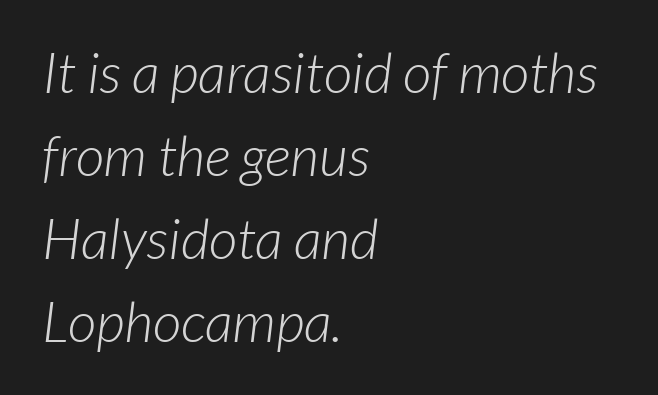
Q: Is the text bold? A: No.
Q: Is the typeface a serif or a sans-serif typeface? A: Sans-serif.
Q: Is the text underlined? A: No.
Q: How is the paragraph aligned? A: Left-aligned.
Q: Is the spacing between letters normal or unusually wide? A: Normal.
Q: Is the spacing between lines tight, normal or loose? A: Normal.
Q: Width (condensed, normal, or wide)? A: Normal.
Q: Stroke contrast? A: Low.
Q: x-height? A: Medium.
Q: Monospaced? A: No.
